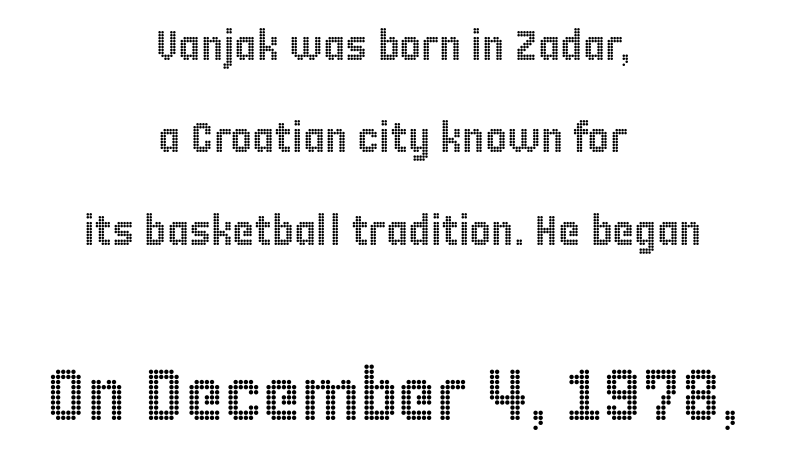
{"italic": "no", "width": "condensed", "x_height": "large", "monospaced": "no", "underline": "no", "align": "center", "line_spacing": "loose", "line_spacing_ratio": 2.2, "letter_spacing": "normal", "letter_spacing_em": 0.0, "larger_block": "second", "size_ratio": 1.74, "glyph_px": 73}
